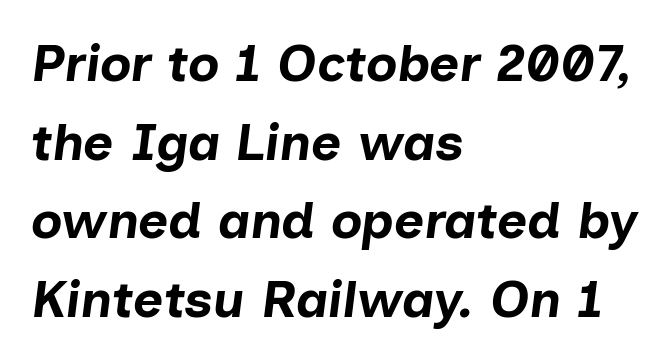
The area under the type is left untouched. The lines in this sample share a left origin and differ only in where they stop. Heavy, bold letterforms. This rendering leaves character spacing at its baseline value.
